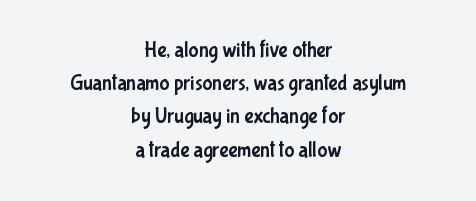
{"italic": "no", "underline": "no", "align": "center", "line_spacing": "normal", "line_spacing_ratio": 1.58, "letter_spacing": "normal", "letter_spacing_em": 0.0, "glyph_px": 21}
